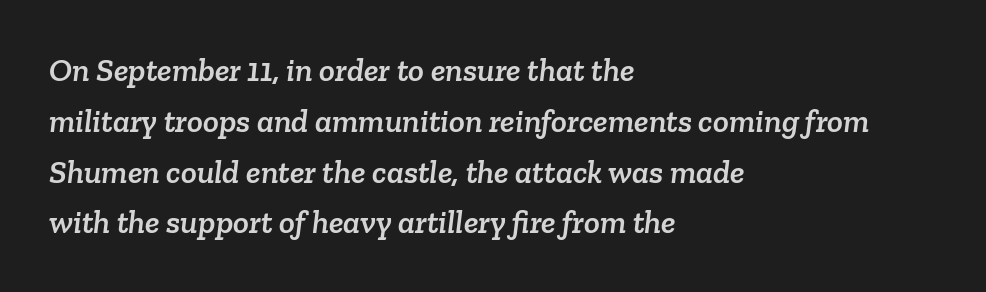
The image shows 33 px serif type; set left-aligned, normal line spacing (1.54x), normal letter spacing, not underlined; low stroke contrast and a medium x-height.
